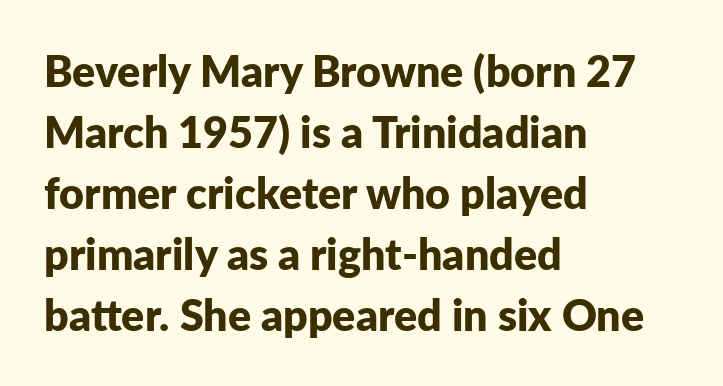
Looks like regular typesetting: each glyph gets only the width it needs. Summary of weight: heavy, a full bold. Each line starts at the same left margin while the right side varies. How would I describe the line gaps? Plain and ordinary.
